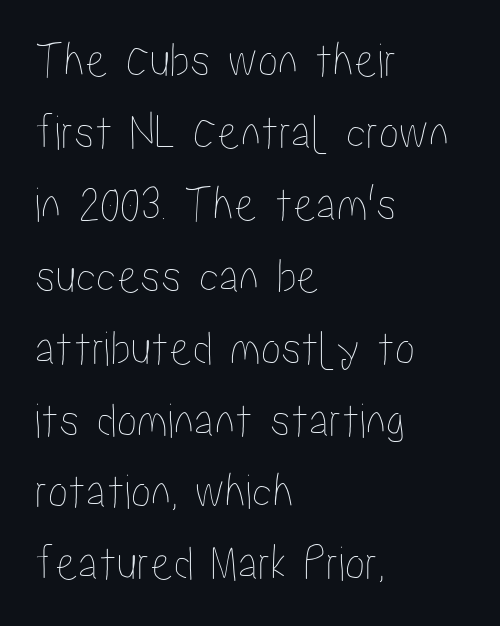
Compared with a centered layout, this one pins lines to the left instead. What's the leading like? Ordinary, nothing unusual. Short note: letters normally spaced. Character widths vary here, with narrow letters taking less room than wide ones.
